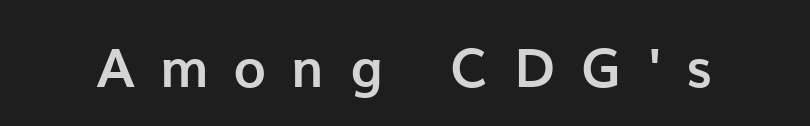
The lettering holds an erect, upright posture throughout. Students, note that the glyphs here are deliberately spaced far apart. The letters advance in unequal steps, a hallmark of proportional type. Nope, no serifs anywhere on these letters.
